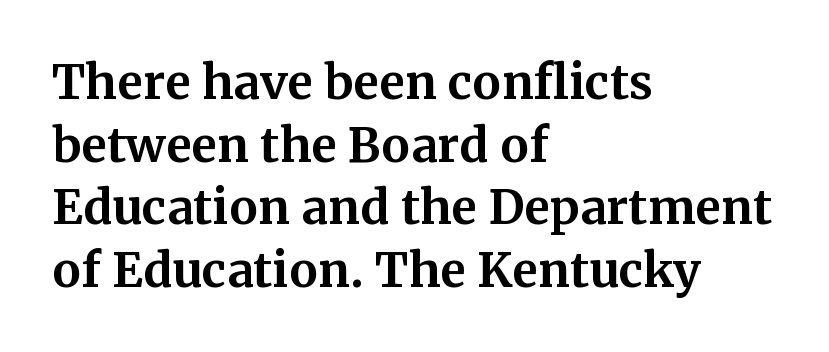
Italic? Not at all — the glyphs are vertical. The rows are spaced the way most documents space them. The rendering shows small feet on the letterforms — a serif design. How are the letters spaced? Ordinarily, with no added tracking. The paragraph shown leans on its left margin.
